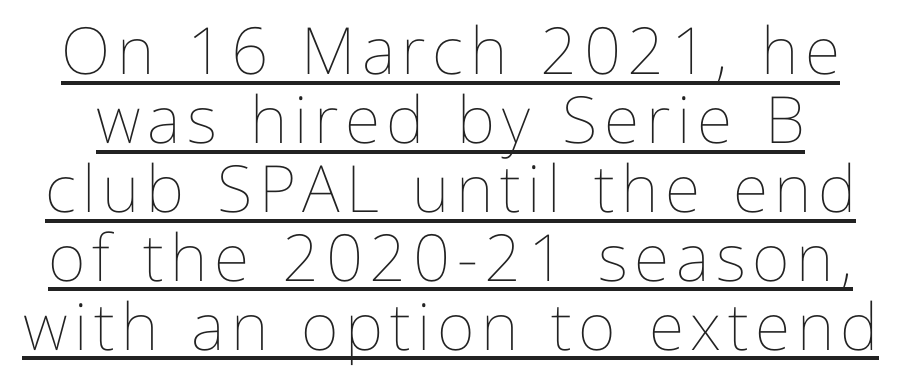
{"italic": "no", "bold": "no", "weight": "thin", "width": "normal", "stroke_contrast": "low", "x_height": "medium", "monospaced": "no", "underline": "yes", "line_spacing": "tight", "line_spacing_ratio": 1.06, "glyph_px": 65}
